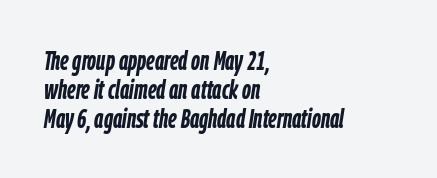
The setting favours the left margin, as ordinary paragraphs usually do. A typesetter would mark this as italic. What stands out about the letter spacing? Nothing — it is the standard amount. Tightly led — the rows are bunched. The glyphs are unaccompanied by any horizontal stroke below them. Notice how thick the strokes are: this is what a full bold looks like.
